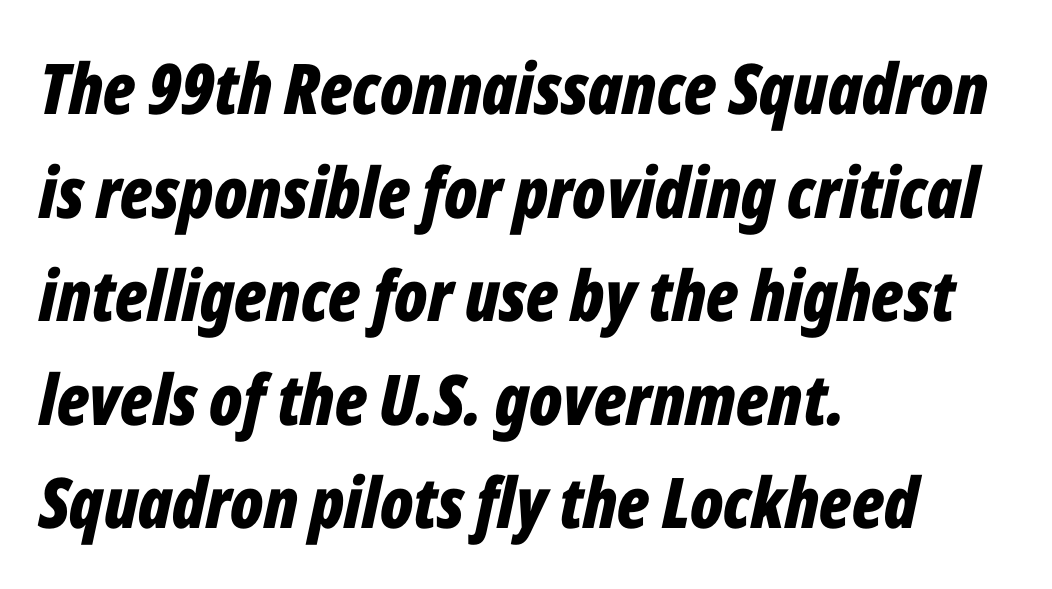
Q: Is the text bold? A: Yes.
Q: Is the text italic (slanted)? A: Yes, it leans right by about 12 degrees.
Q: Is the text underlined? A: No.
Q: How is the paragraph aligned? A: Left-aligned.
Q: Is the spacing between letters normal or unusually wide? A: Normal.
Q: Is the spacing between lines tight, normal or loose? A: Normal.
Q: Width (condensed, normal, or wide)? A: Condensed.
Q: Stroke contrast? A: Low.
Q: x-height? A: Medium.
Q: Monospaced? A: No.
